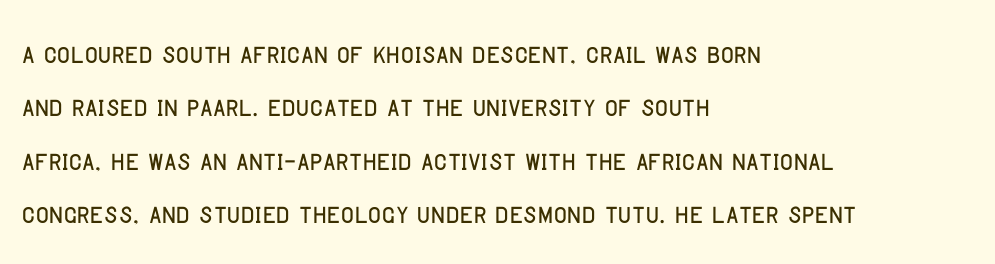
{"serif": "no", "italic": "no", "width": "condensed", "stroke_contrast": "low", "x_height": "large", "monospaced": "no", "underline": "no", "align": "left", "line_spacing": "normal", "line_spacing_ratio": 1.48, "letter_spacing": "normal", "letter_spacing_em": 0.0, "glyph_px": 36}
